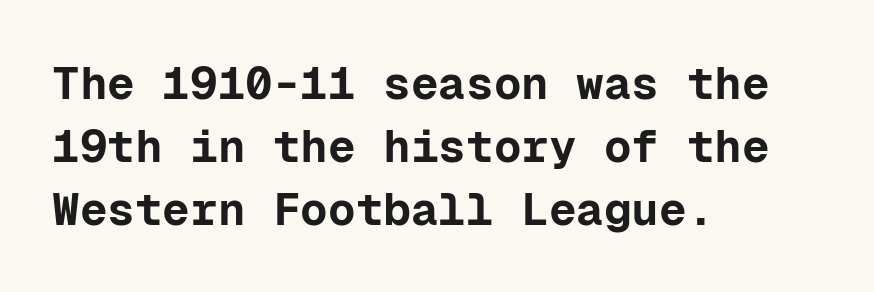
The image shows 46 px bold sans-serif type, upright, monospaced; set left-aligned, normal line spacing (1.37x), normal letter spacing, not underlined; low stroke contrast and a medium x-height.
